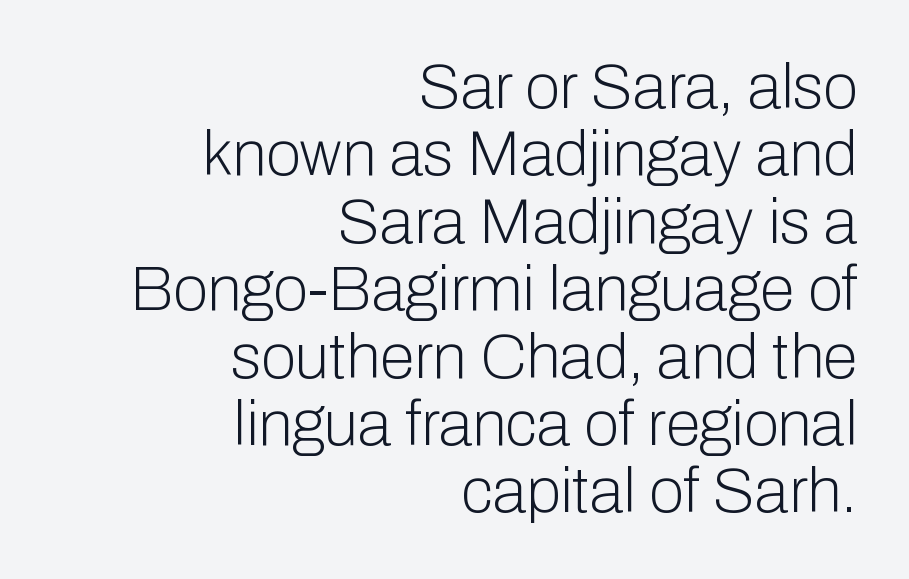
{"serif": "no", "italic": "no", "bold": "no", "weight": "light", "width": "normal", "stroke_contrast": "low", "x_height": "medium", "monospaced": "no", "underline": "no", "align": "right", "line_spacing": "tight", "line_spacing_ratio": 1.07, "letter_spacing": "normal", "letter_spacing_em": 0.0, "glyph_px": 63}
